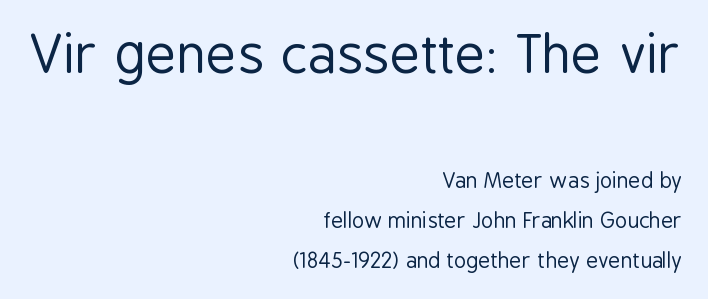
{"serif": "no", "italic": "no", "bold": "no", "weight": "regular", "width": "condensed", "stroke_contrast": "low", "x_height": "medium", "monospaced": "no", "underline": "no", "align": "right", "line_spacing": "loose", "line_spacing_ratio": 1.91, "letter_spacing": "normal", "letter_spacing_em": 0.0, "larger_block": "first", "size_ratio": 2.52, "glyph_px": 53}
